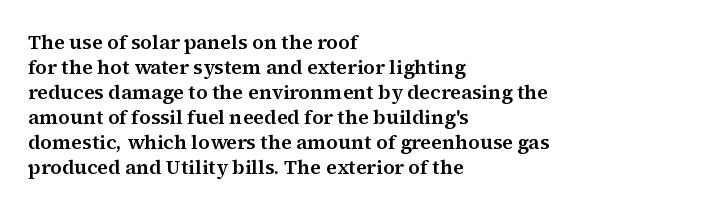
The space between consecutive lines is moderate. The area under the type is left untouched. The letters sit at their default tracking, neither squeezed nor spread. If you drew a line through each stem, it would be perfectly vertical. This rendering uses left alignment, leaving the right contour irregular.
